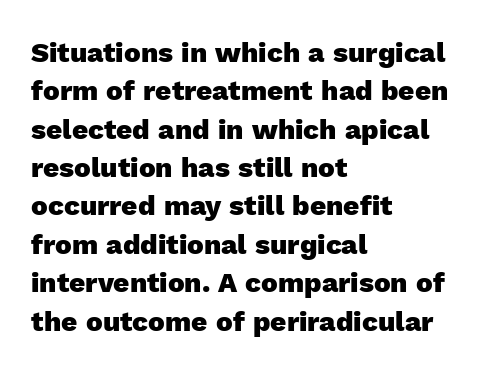
The image shows 28 px heavy sans-serif type, upright; set left-aligned, normal line spacing (1.37x), normal letter spacing, not underlined; a medium x-height.
